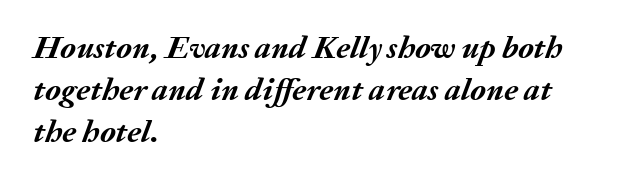
The image shows 32 px semibold type, italic (leaning right); set left-aligned, normal line spacing (1.31x), normal letter spacing, not underlined; medium stroke contrast and a medium x-height.
